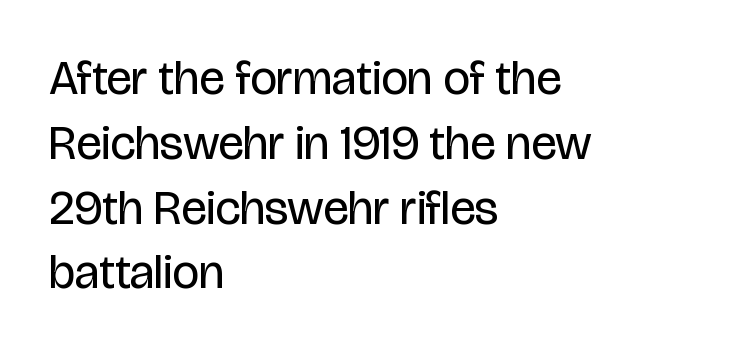
The face used here is rendered with its standard letterfit. These lines are set flush left with a ragged right edge. The glyphs are unaccompanied by any horizontal stroke below them. The rendering uses a moderate line-height, typical for paragraphs. This is the regular roman posture of the typeface. The passage shown is typed in a proportional face where columns would drift.
